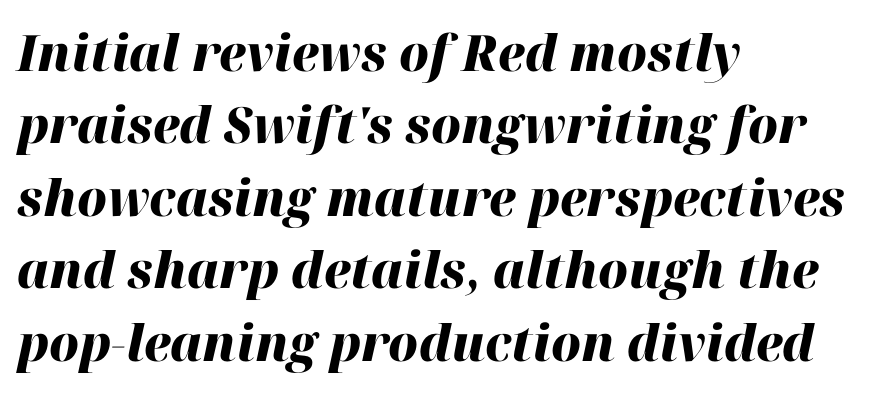
The image shows 50 px heavy type, italic (leaning right); set left-aligned, normal line spacing (1.45x), normal letter spacing, not underlined; high stroke contrast and a medium x-height.
